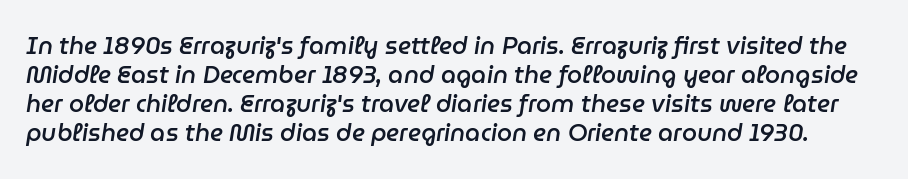
The image shows 24 px text type, italic (leaning right); set line spacing 1.21x, normal letter spacing, not underlined.
